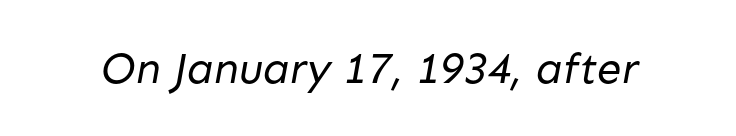
{"serif": "no", "bold": "no", "weight": "regular", "width": "normal", "stroke_contrast": "low", "x_height": "medium", "monospaced": "no", "underline": "no", "letter_spacing": "normal", "letter_spacing_em": 0.0, "glyph_px": 44}
